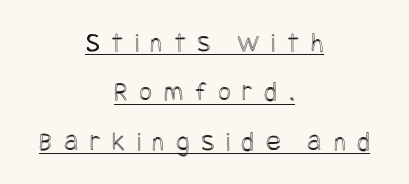
The image shows 28 px condensed type, upright; set centered, line spacing 1.76x, unusually wide letter spacing (+0.41 em), underlined; a large x-height.
